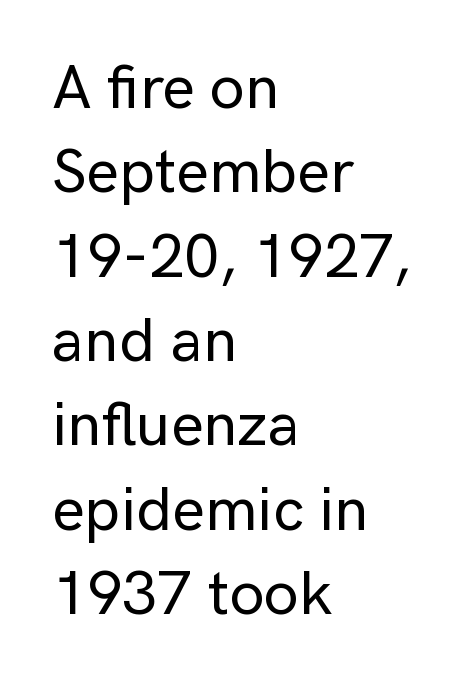
Q: Is the text italic (slanted)? A: No, it is upright.
Q: Is the typeface a serif or a sans-serif typeface? A: Sans-serif.
Q: Is the text underlined? A: No.
Q: How is the paragraph aligned? A: Left-aligned.
Q: Is the spacing between letters normal or unusually wide? A: Normal.
Q: Is the spacing between lines tight, normal or loose? A: Normal.
Q: Width (condensed, normal, or wide)? A: Normal.
Q: Stroke contrast? A: Low.
Q: x-height? A: Medium.
Q: Monospaced? A: No.
